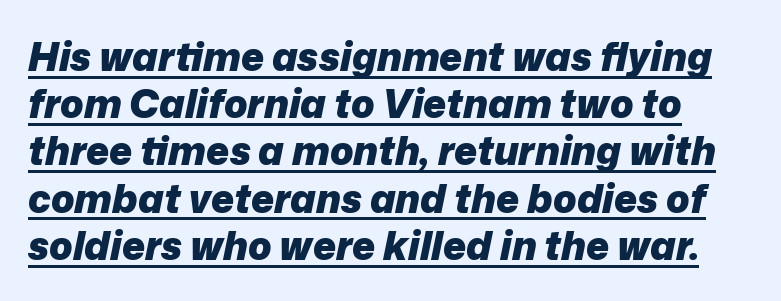
Tracking here is standard; glyphs follow each other at the usual distance. Somebody hit Ctrl+U on this one — the words are underlined. A dark, heavy texture on the line: the type is bold. Is this a fixed-width face? No — the glyphs have proportional, varying widths. Observe the lean: these are italic letterforms.
